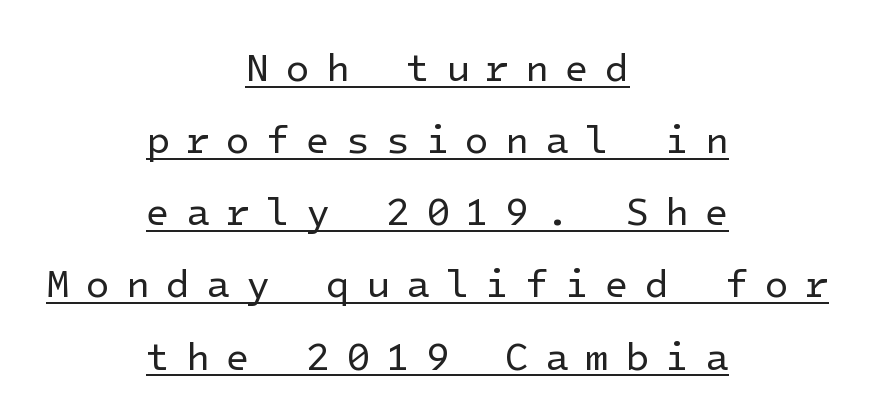
The image shows 39 px regular-weight sans-serif type, upright; set centered, line spacing 1.85x, unusually wide letter spacing (+0.41 em), underlined; low stroke contrast and a medium x-height.
